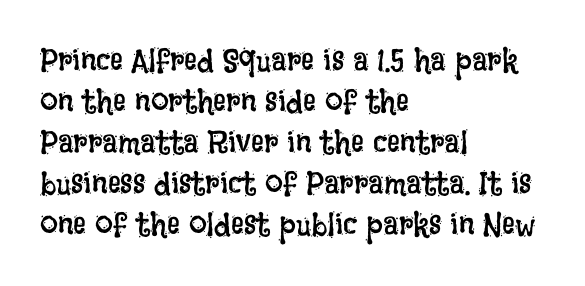
{"italic": "no", "bold": "no", "weight": "regular", "width": "condensed", "stroke_contrast": "low", "x_height": "large", "monospaced": "no", "underline": "no", "align": "left", "line_spacing": "normal", "line_spacing_ratio": 1.28, "letter_spacing": "normal", "letter_spacing_em": 0.0, "glyph_px": 32}
